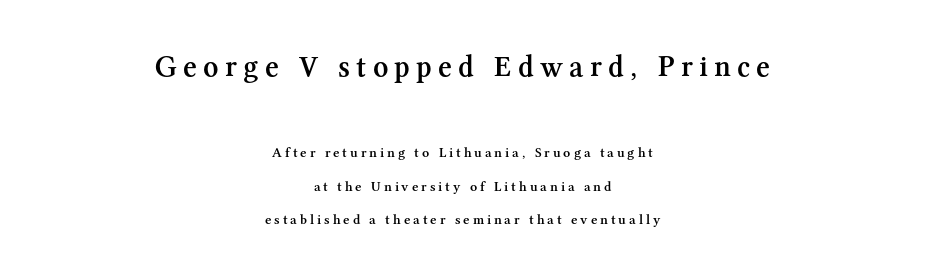
{"serif": "yes", "italic": "no", "bold": "semi", "weight": "semibold", "width": "normal", "stroke_contrast": "medium", "x_height": "medium", "monospaced": "no", "underline": "no", "align": "center", "line_spacing": "loose", "line_spacing_ratio": 2.38, "letter_spacing": "wide", "letter_spacing_em": 0.21, "larger_block": "first", "size_ratio": 2.14, "glyph_px": 30}
